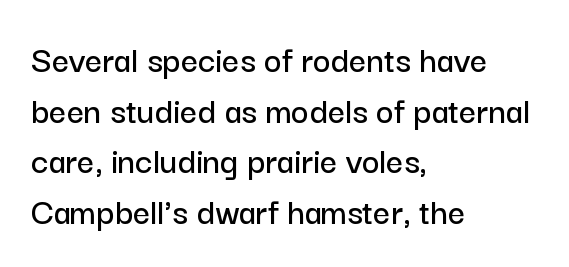
The face used here is proportionally spaced, like ordinary book or web type. Does the copy run flush right? No — it runs flush left. This sample keeps an unexceptional amount of space between lines. The rendering keeps characters at their native spacing. Does the type have serifs? No, each stem ends abruptly. Any mark beneath the type? The region is blank.
